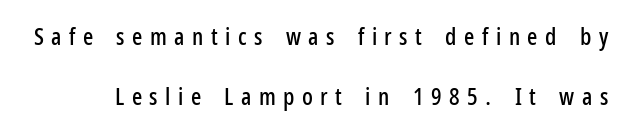
{"italic": "no", "underline": "no", "line_spacing": "loose", "line_spacing_ratio": 2.48, "letter_spacing": "wide", "letter_spacing_em": 0.31, "glyph_px": 24}
